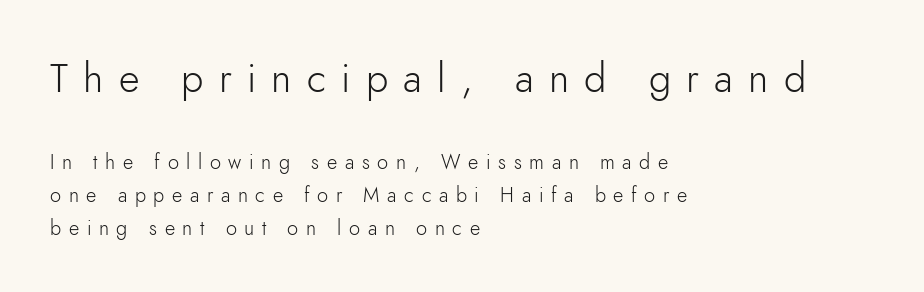
What kind of face is this? One without serifs — a sans. Does extra space separate the letters? Yes, quite a lot of it. How would I describe the line gaps? Plain and ordinary. Stems and bowls with no extra thickness — not bold. Posture: vertical.
